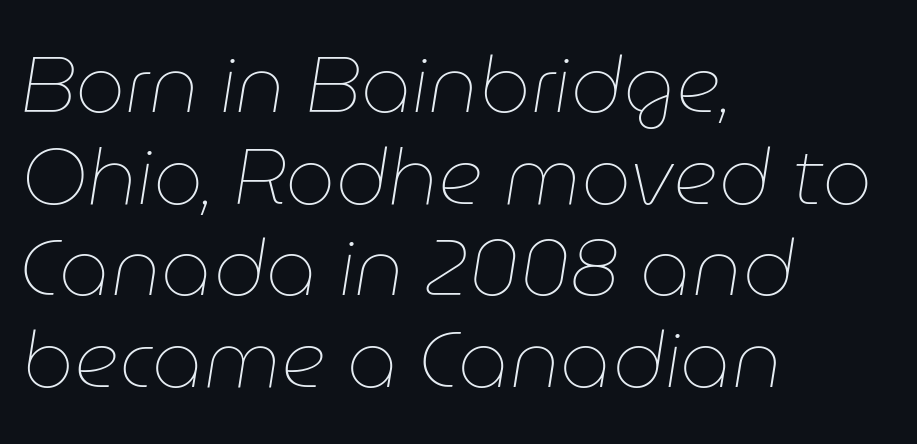
The image shows 79 px thin type, italic (leaning right); set left-aligned, line spacing 1.16x, normal letter spacing, not underlined; low stroke contrast and a medium x-height.
